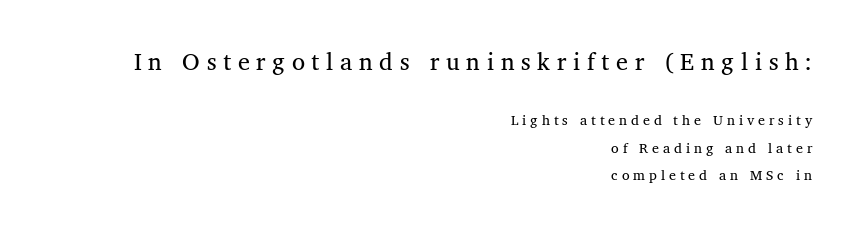
Q: Is the text underlined? A: No.
Q: How is the paragraph aligned? A: Right-aligned.
Q: Is the spacing between letters normal or unusually wide? A: Unusually wide.
Q: Is the spacing between lines tight, normal or loose? A: Loose.
Q: Which block of text is set in a larger size, the first (top) or the second (bottom)? A: The first (top) one.
